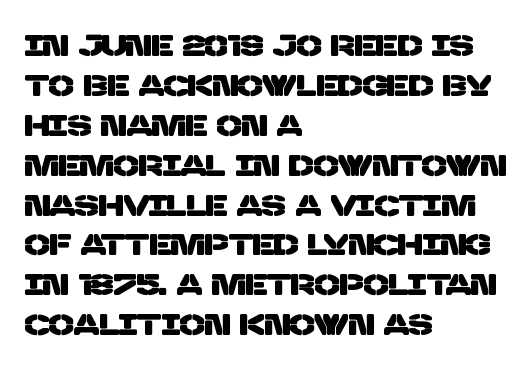
Q: Is the typeface a serif or a sans-serif typeface? A: Sans-serif.
Q: Is the text underlined? A: No.
Q: How is the paragraph aligned? A: Left-aligned.
Q: Is the spacing between letters normal or unusually wide? A: Normal.
Q: Is the spacing between lines tight, normal or loose? A: Normal.
Q: Width (condensed, normal, or wide)? A: Normal.
Q: Stroke contrast? A: Low.
Q: x-height? A: Large.
Q: Monospaced? A: No.
